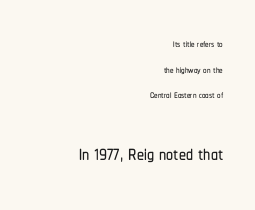
The image shows 28 px condensed sans-serif type, upright; set right-aligned, line spacing 1.83x, normal letter spacing, not underlined; the second (bottom) block is 2.0x larger; low stroke contrast and a medium x-height.
